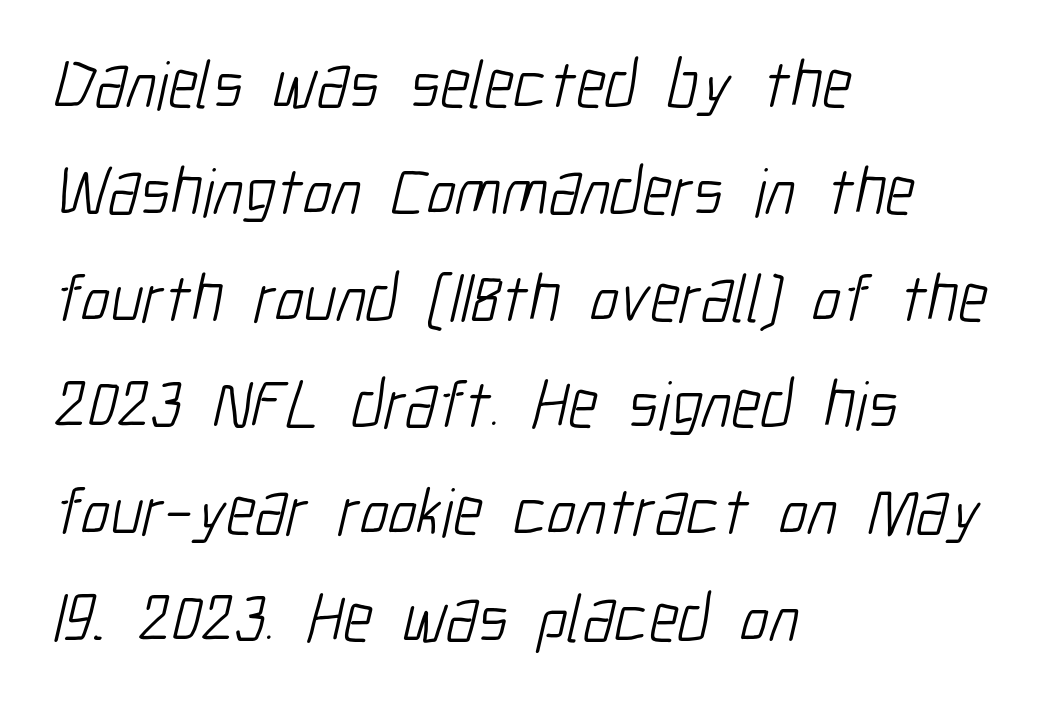
Q: Is the text bold? A: No.
Q: Is the typeface a serif or a sans-serif typeface? A: Sans-serif.
Q: Is the text underlined? A: No.
Q: How is the paragraph aligned? A: Left-aligned.
Q: Is the spacing between letters normal or unusually wide? A: Normal.
Q: Is the spacing between lines tight, normal or loose? A: Normal.
Q: Width (condensed, normal, or wide)? A: Condensed.
Q: Stroke contrast? A: Low.
Q: x-height? A: Medium.
Q: Monospaced? A: No.
